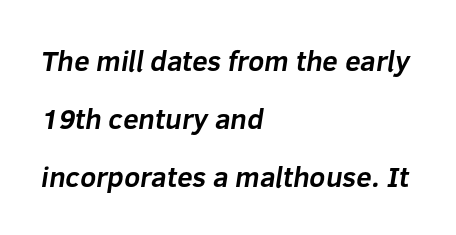
The image shows 28 px bold sans-serif type; set left-aligned, loose line spacing (2.07x), normal letter spacing, not underlined; low stroke contrast and a medium x-height.
